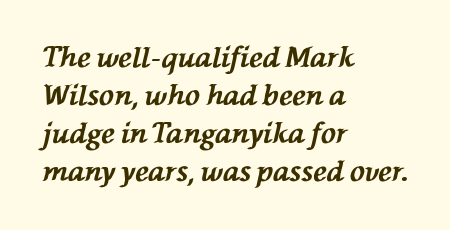
Character widths vary here, with narrow letters taking less room than wide ones. The passage shown has conventional tracking throughout. The foot of each line stays bare and open. Is the type slanted? Yes — the strokes lean at a clear angle. Horizontal alignment here is leftward, the default for most running prose. You'd pick this weight for a headline — it's a proper bold.
